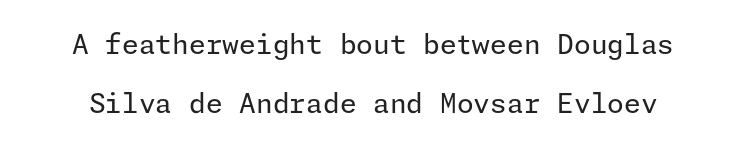
{"italic": "no", "bold": "no", "underline": "no", "line_spacing": "loose", "line_spacing_ratio": 2.17, "letter_spacing": "normal", "letter_spacing_em": 0.0, "glyph_px": 27}
